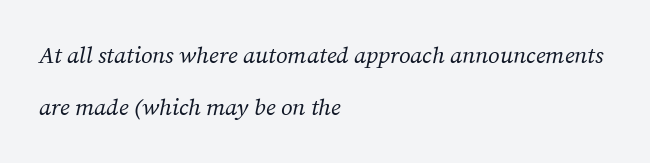
The image shows 23 px text type, italic (leaning right); set left-aligned, loose line spacing (2.28x), normal letter spacing, not underlined.
